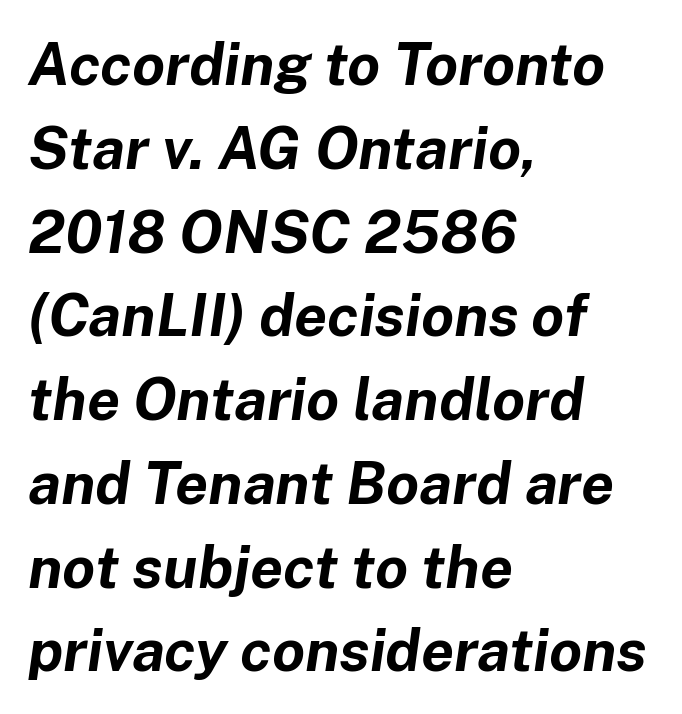
The image shows 59 px bold type, italic (leaning right); set left-aligned, normal line spacing (1.42x), normal letter spacing, not underlined; low stroke contrast and a medium x-height.
